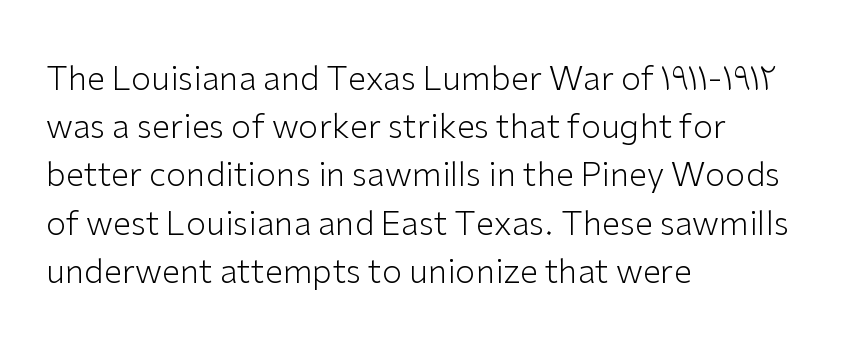
Letters have the restrained weight of plain body copy at most. Do the characters align in a grid? No, the font is proportional. Does the copy run flush right? No — it runs flush left. This sample uses plain, unmodified letter spacing. A typesetter would call this leading conventional body-copy spacing. Ordinary non-slanted type is in use.
